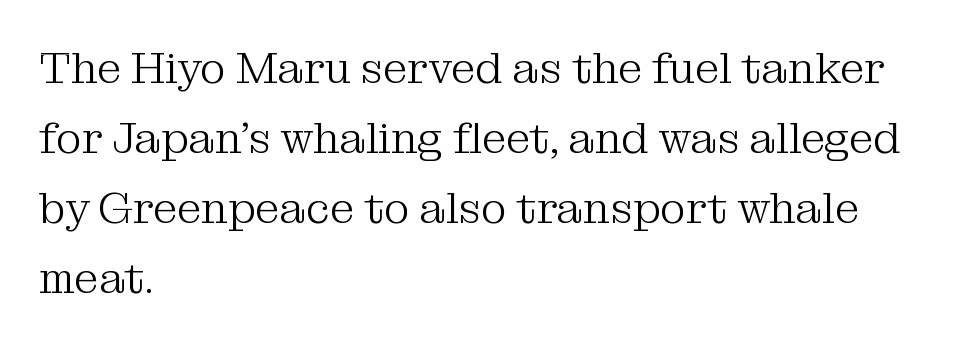
Q: Is the text bold? A: No.
Q: Is the text italic (slanted)? A: No, it is upright.
Q: Is the typeface a serif or a sans-serif typeface? A: Serif.
Q: Is the text underlined? A: No.
Q: How is the paragraph aligned? A: Left-aligned.
Q: Is the spacing between letters normal or unusually wide? A: Normal.
Q: Is the spacing between lines tight, normal or loose? A: Normal.
Q: Width (condensed, normal, or wide)? A: Normal.
Q: Stroke contrast? A: Medium.
Q: x-height? A: Medium.
Q: Monospaced? A: No.
